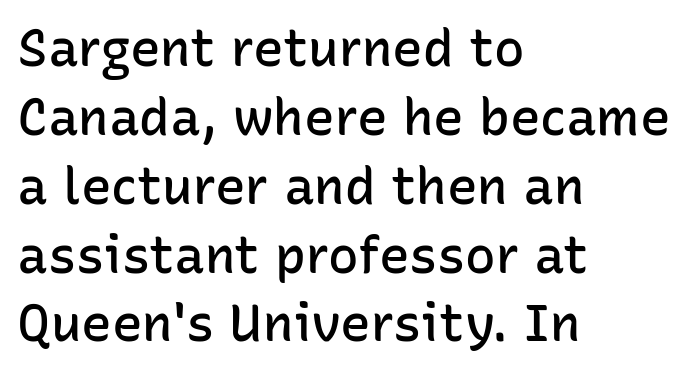
Q: Is the text bold? A: Semi-bold.
Q: Is the text italic (slanted)? A: No, it is upright.
Q: Is the typeface a serif or a sans-serif typeface? A: Sans-serif.
Q: Is the text underlined? A: No.
Q: How is the paragraph aligned? A: Left-aligned.
Q: Is the spacing between letters normal or unusually wide? A: Normal.
Q: Is the spacing between lines tight, normal or loose? A: Normal.
Q: Width (condensed, normal, or wide)? A: Normal.
Q: Stroke contrast? A: Low.
Q: x-height? A: Medium.
Q: Monospaced? A: No.
